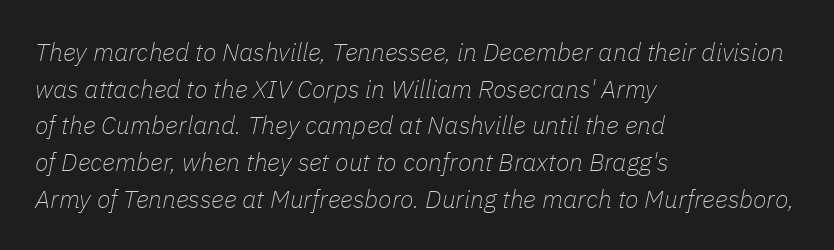
Q: Is the text bold? A: No.
Q: Is the text italic (slanted)? A: Yes, it leans right by about 11 degrees.
Q: Is the text underlined? A: No.
Q: How is the paragraph aligned? A: Left-aligned.
Q: Is the spacing between letters normal or unusually wide? A: Normal.
Q: Is the spacing between lines tight, normal or loose? A: Normal.
